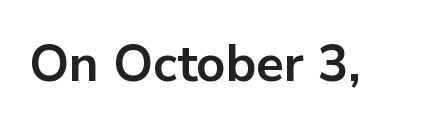
Think of a printed novel: that variable character pitch is what you see here. The specimen omits any rule beneath the text block's lines. Summary of weight: heavy, a full bold. Italic: no, the glyphs are upright roman.
